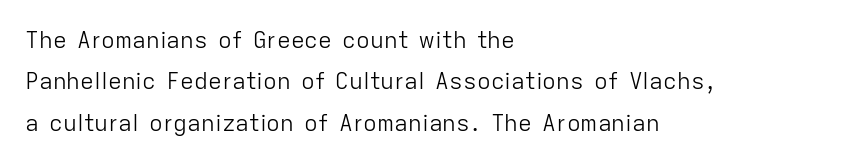
The rendering keeps characters at their native spacing. The lettering holds an erect, upright posture throughout. A light-to-regular cut is what we see here. Casual observation: everything's shoved over to the left. The space directly below the letters is spotless.
